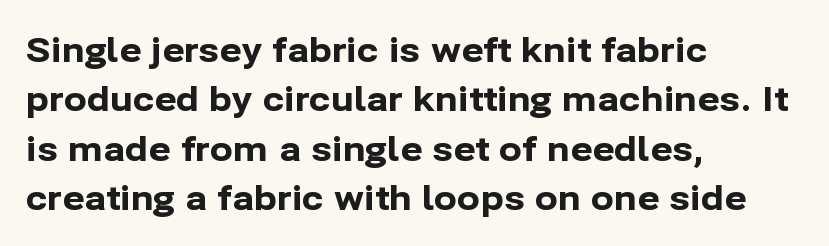
Q: Is the text bold? A: Yes.
Q: Is the text italic (slanted)? A: No, it is upright.
Q: Is the typeface a serif or a sans-serif typeface? A: Sans-serif.
Q: Is the text underlined? A: No.
Q: How is the paragraph aligned? A: Left-aligned.
Q: Is the spacing between letters normal or unusually wide? A: Normal.
Q: Is the spacing between lines tight, normal or loose? A: Normal.
Q: Width (condensed, normal, or wide)? A: Normal.
Q: Stroke contrast? A: Low.
Q: x-height? A: Medium.
Q: Monospaced? A: No.
